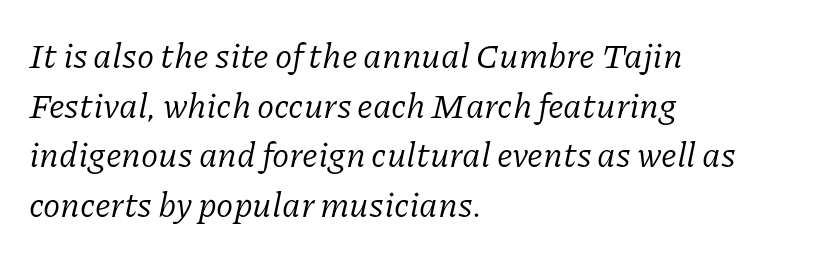
The image shows 35 px regular-weight serif type, italic (leaning right); set left-aligned, normal line spacing (1.42x), normal letter spacing, not underlined; low stroke contrast and a medium x-height.
